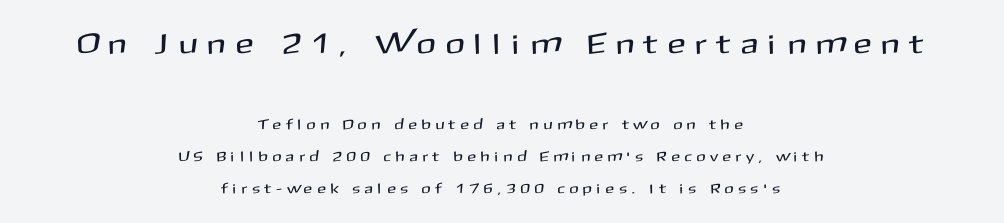
{"serif": "no", "italic": "no", "width": "normal", "stroke_contrast": "medium", "x_height": "medium", "monospaced": "no", "underline": "no", "align": "center", "line_spacing": "loose", "line_spacing_ratio": 2.3, "letter_spacing": "wide", "letter_spacing_em": 0.41, "larger_block": "first", "size_ratio": 2.07, "glyph_px": 29}
